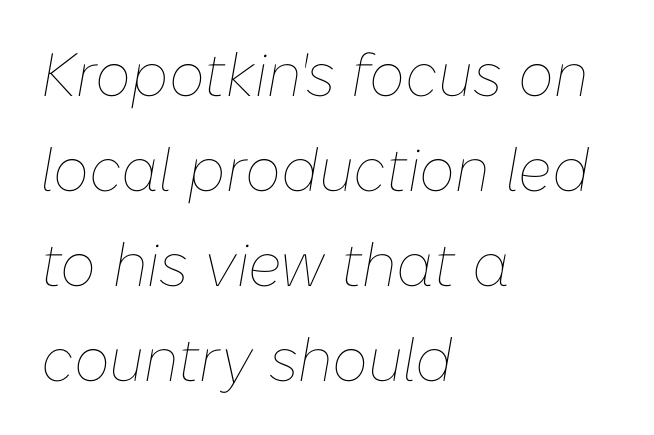
The image shows 61 px thin type, italic (leaning right); set left-aligned, normal line spacing (1.56x), normal letter spacing, not underlined; low stroke contrast and a medium x-height.
